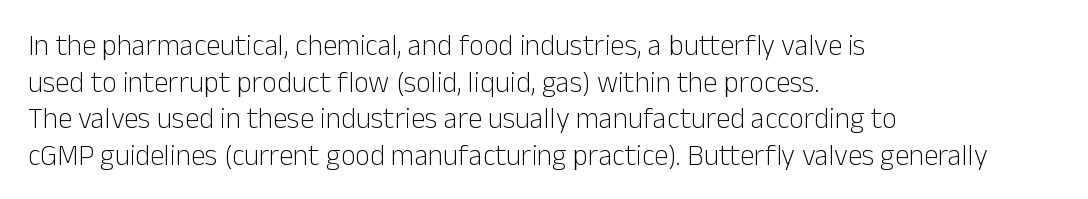
{"serif": "no", "italic": "no", "bold": "no", "weight": "light", "width": "normal", "stroke_contrast": "low", "x_height": "medium", "monospaced": "no", "underline": "no", "align": "left", "line_spacing": "normal", "line_spacing_ratio": 1.26, "letter_spacing": "normal", "letter_spacing_em": 0.0, "glyph_px": 29}
